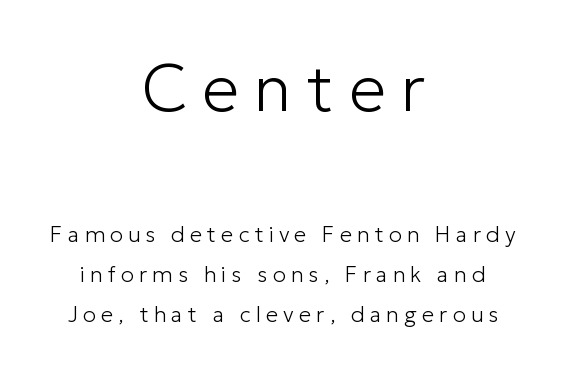
Q: Is the text bold? A: No.
Q: Is the text italic (slanted)? A: No, it is upright.
Q: Is the typeface a serif or a sans-serif typeface? A: Sans-serif.
Q: Is the text underlined? A: No.
Q: How is the paragraph aligned? A: Centered.
Q: Is the spacing between letters normal or unusually wide? A: Unusually wide.
Q: Which block of text is set in a larger size, the first (top) or the second (bottom)? A: The first (top) one.
Q: Width (condensed, normal, or wide)? A: Normal.
Q: Stroke contrast? A: Low.
Q: x-height? A: Medium.
Q: Monospaced? A: No.
